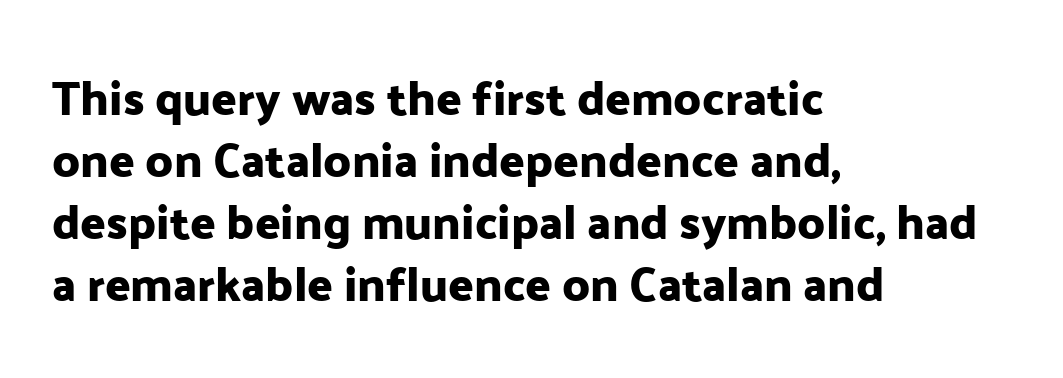
{"serif": "no", "italic": "no", "width": "normal", "stroke_contrast": "low", "x_height": "medium", "monospaced": "no", "underline": "no", "align": "left", "line_spacing": "normal", "line_spacing_ratio": 1.32, "letter_spacing": "normal", "letter_spacing_em": 0.0, "glyph_px": 47}
